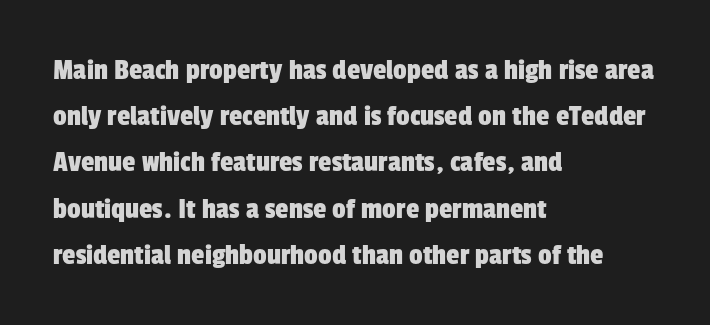
{"serif": "no", "width": "condensed", "stroke_contrast": "low", "x_height": "medium", "monospaced": "no", "underline": "no", "align": "left", "line_spacing": "normal", "line_spacing_ratio": 1.54, "letter_spacing": "normal", "letter_spacing_em": 0.0, "glyph_px": 30}
